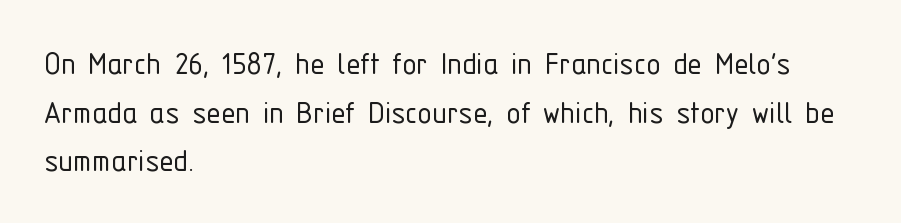
{"serif": "no", "italic": "no", "bold": "no", "weight": "light", "width": "condensed", "stroke_contrast": "low", "x_height": "medium", "monospaced": "no", "underline": "no", "align": "left", "line_spacing": "normal", "line_spacing_ratio": 1.35, "letter_spacing": "normal", "letter_spacing_em": 0.0, "glyph_px": 36}
